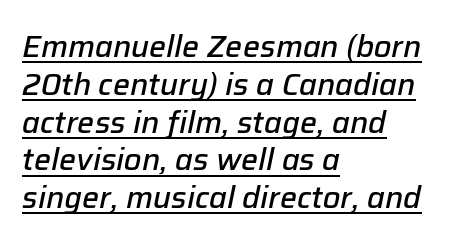
Q: Is the text bold? A: Semi-bold.
Q: Is the text italic (slanted)? A: Yes, it leans right by about 12 degrees.
Q: Is the text underlined? A: Yes.
Q: How is the paragraph aligned? A: Left-aligned.
Q: Is the spacing between letters normal or unusually wide? A: Normal.
Q: Is the spacing between lines tight, normal or loose? A: Normal.
Q: Width (condensed, normal, or wide)? A: Normal.
Q: Stroke contrast? A: Low.
Q: x-height? A: Medium.
Q: Monospaced? A: No.
